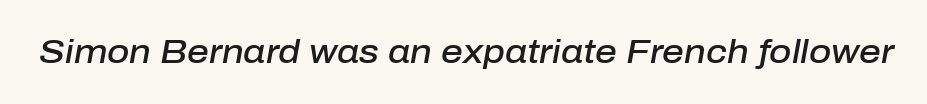
The image shows 34 px semibold type, italic (leaning right); set normal letter spacing, not underlined; low stroke contrast and a medium x-height.
